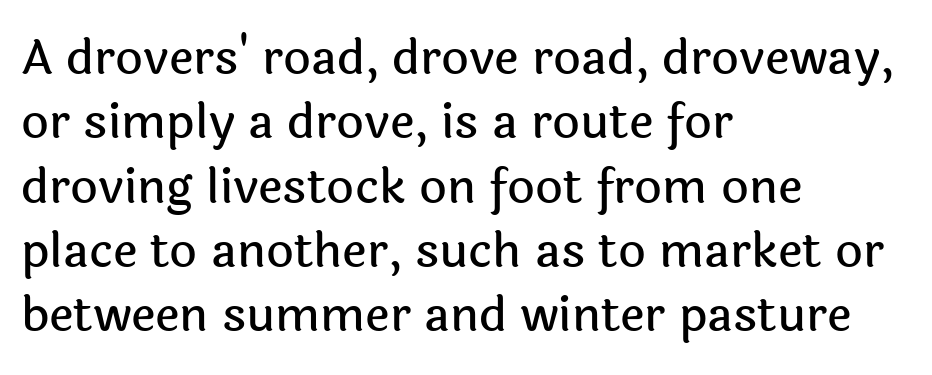
Q: Is the text italic (slanted)? A: No, it is upright.
Q: Is the typeface a serif or a sans-serif typeface? A: Sans-serif.
Q: Is the text underlined? A: No.
Q: How is the paragraph aligned? A: Left-aligned.
Q: Is the spacing between letters normal or unusually wide? A: Normal.
Q: Is the spacing between lines tight, normal or loose? A: Normal.
Q: Width (condensed, normal, or wide)? A: Normal.
Q: x-height? A: Medium.
Q: Monospaced? A: No.
